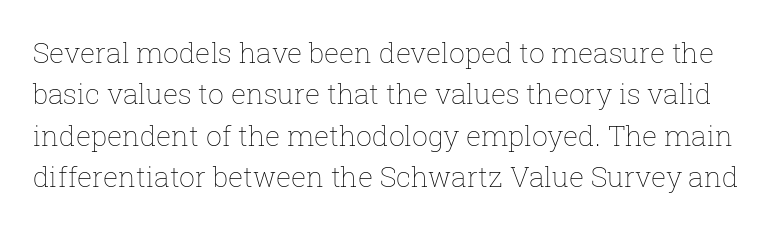
Q: Is the text bold? A: No.
Q: Is the text italic (slanted)? A: No, it is upright.
Q: Is the text underlined? A: No.
Q: Is the spacing between letters normal or unusually wide? A: Normal.
Q: Is the spacing between lines tight, normal or loose? A: Normal.
Q: Width (condensed, normal, or wide)? A: Normal.
Q: Stroke contrast? A: Low.
Q: x-height? A: Medium.
Q: Monospaced? A: No.
